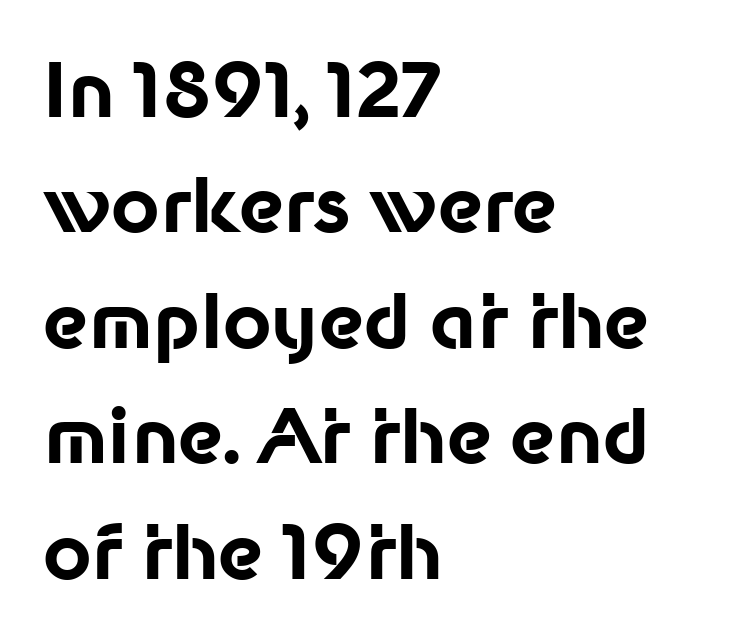
Q: Is the text bold? A: Yes.
Q: Is the text italic (slanted)? A: No, it is upright.
Q: Is the typeface a serif or a sans-serif typeface? A: Sans-serif.
Q: Is the text underlined? A: No.
Q: How is the paragraph aligned? A: Left-aligned.
Q: Is the spacing between letters normal or unusually wide? A: Normal.
Q: Is the spacing between lines tight, normal or loose? A: Normal.
Q: Width (condensed, normal, or wide)? A: Normal.
Q: Stroke contrast? A: Low.
Q: x-height? A: Medium.
Q: Monospaced? A: No.
